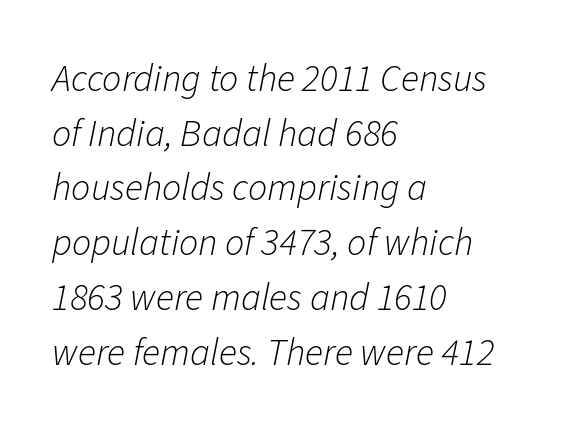
{"italic": "yes", "lean": "right", "slant_degrees": 11, "bold": "no", "weight": "light", "width": "normal", "stroke_contrast": "low", "x_height": "medium", "monospaced": "no", "underline": "no", "align": "left", "line_spacing": "normal", "line_spacing_ratio": 1.44, "letter_spacing": "normal", "letter_spacing_em": 0.0, "glyph_px": 38}
